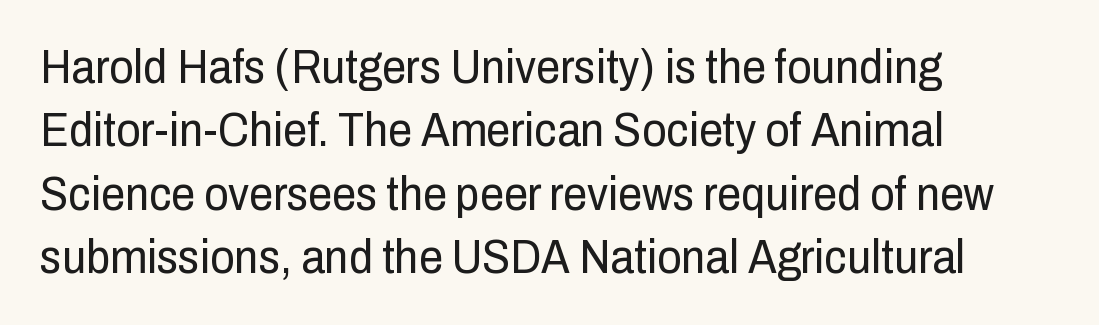
Each word holds together tightly as a unit, with standard inter-letter gaps. Each letter's strokes conclude bluntly, with no projecting serifs. Proportional: the letters do not fall into vertical columns. Visually the block forms a straight wall on the left and a jagged coastline on the right. Lines of text with bare space underneath.
